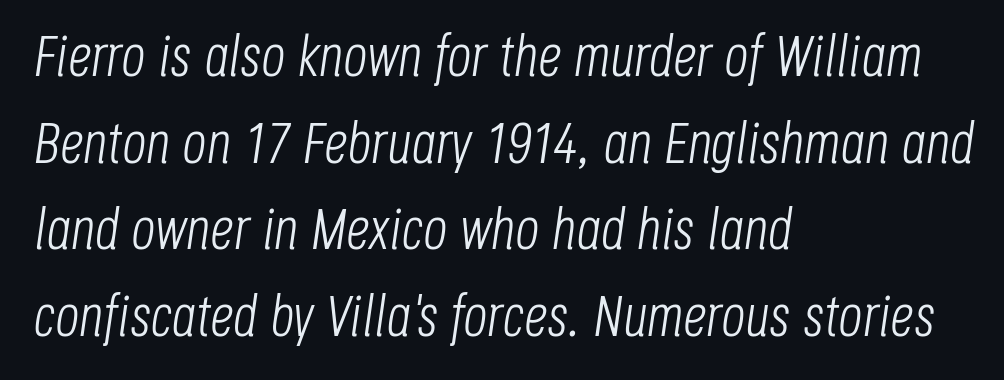
Note the varied advance widths — an 'i' is clearly narrower than an 'm'. The face used here has a pronounced slope to its letters. Notice how the passage keeps a crisp vertical edge on the left only. In terms of letterspacing, this is plain default setting. Regarding leading, the lines here are spaced in the standard way.
